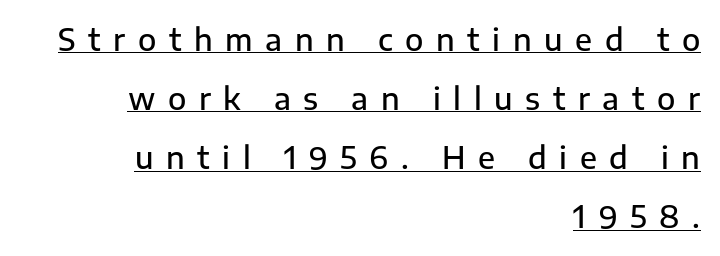
The image shows 30 px semibold sans-serif type, upright; set right-aligned, loose line spacing (1.97x), unusually wide letter spacing (+0.42 em), underlined; low stroke contrast and a medium x-height.
